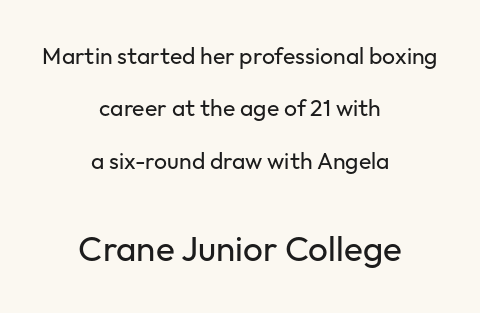
The image shows 35 px regular-weight sans-serif type, upright; set centered, loose line spacing (2.28x), normal letter spacing, not underlined; the second (bottom) block is 1.52x larger; low stroke contrast and a medium x-height.
